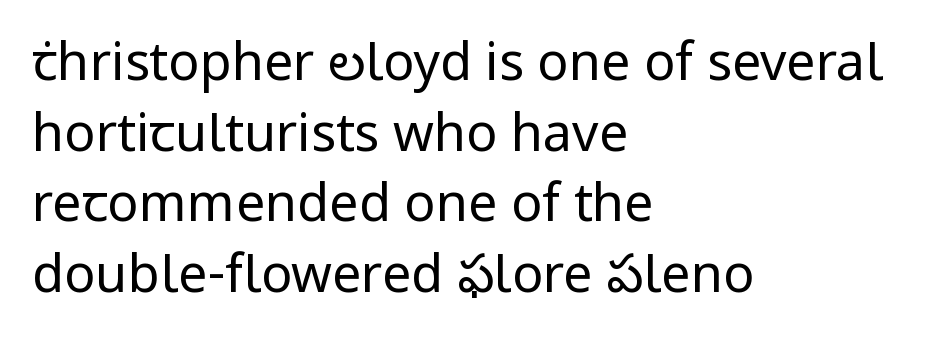
A typesetter would mark this as roman, not italic. Compared with a centered layout, this one pins lines to the left instead. Has an underline been added? It has not. Inter-character spacing is left at the font's built-in metrics.
